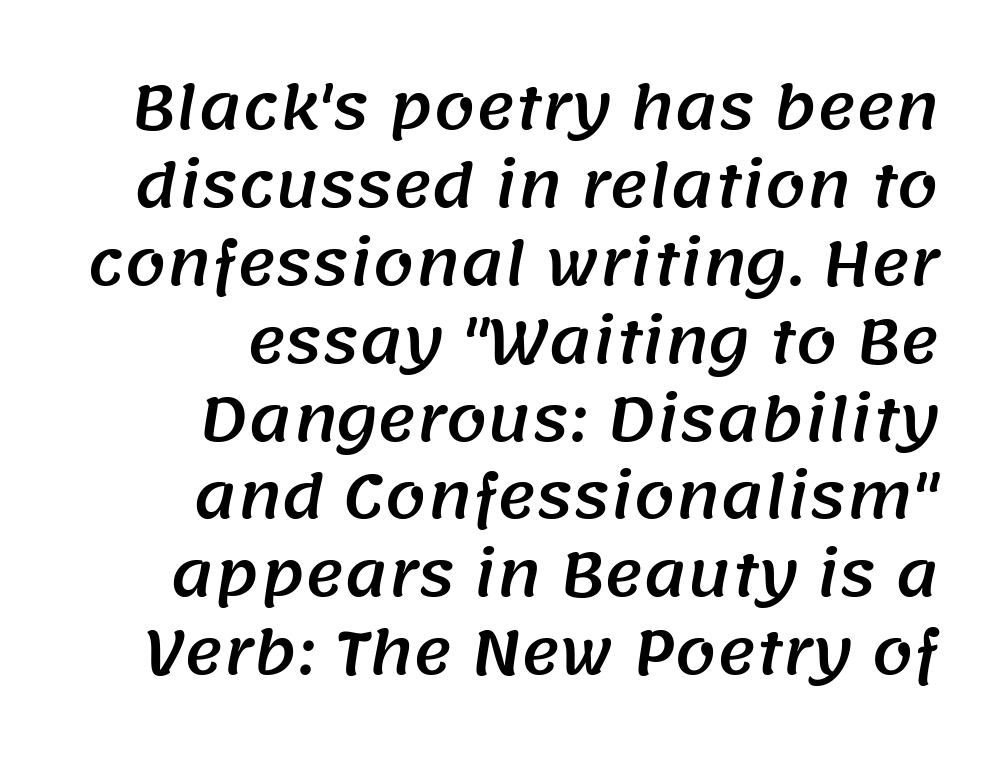
The image shows 59 px sans-serif type; set right-aligned, normal line spacing (1.32x), normal letter spacing, not underlined; medium stroke contrast and a large x-height.
